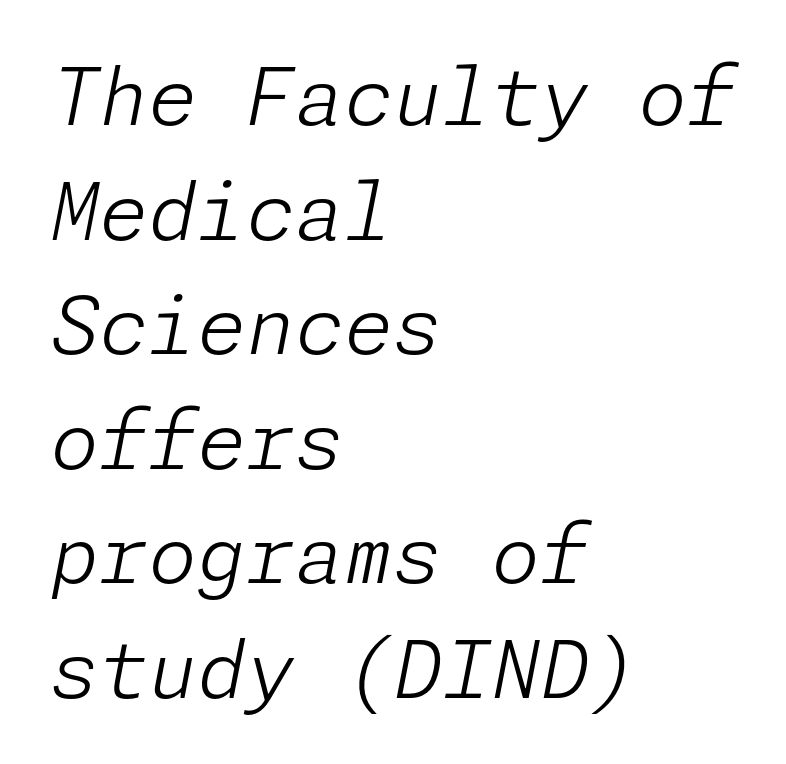
{"italic": "yes", "lean": "right", "slant_degrees": 11, "bold": "no", "weight": "light", "width": "normal", "stroke_contrast": "low", "x_height": "medium", "underline": "no", "align": "left", "line_spacing": "normal", "line_spacing_ratio": 1.45, "letter_spacing": "normal", "letter_spacing_em": 0.0, "glyph_px": 79}
